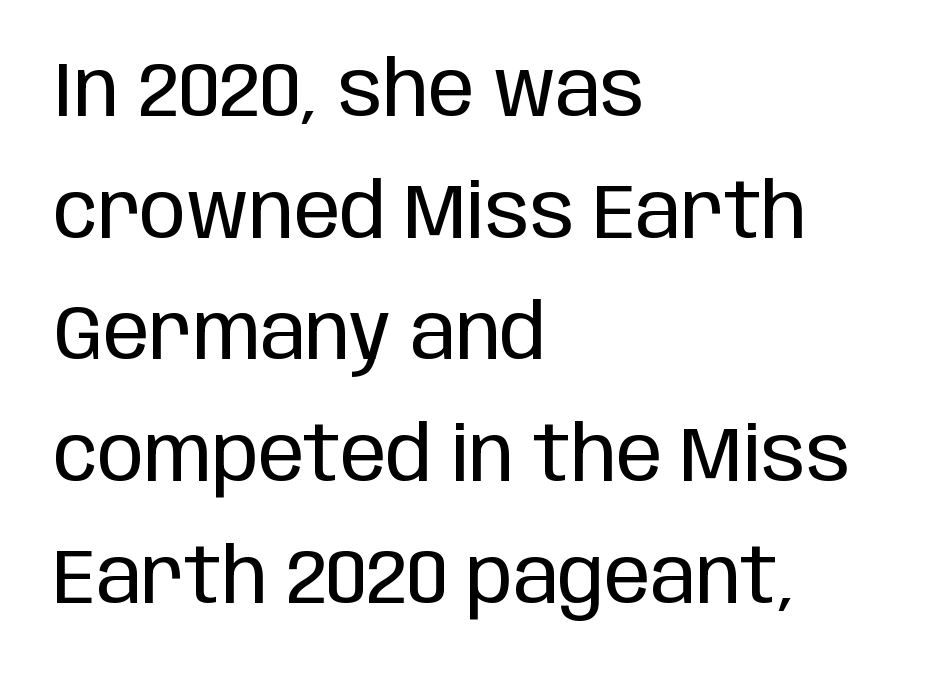
{"serif": "no", "italic": "no", "bold": "no", "weight": "regular", "width": "condensed", "stroke_contrast": "low", "x_height": "large", "monospaced": "no", "underline": "no", "align": "left", "line_spacing": "normal", "line_spacing_ratio": 1.58, "letter_spacing": "normal", "letter_spacing_em": 0.0, "glyph_px": 77}
